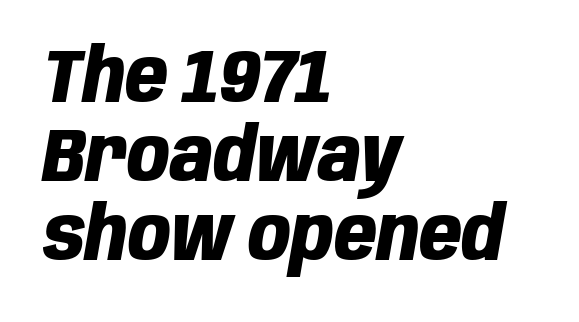
The image shows 74 px heavy, condensed type, italic (leaning right); set left-aligned, tight line spacing (1.07x), normal letter spacing, not underlined; low stroke contrast and a large x-height.
